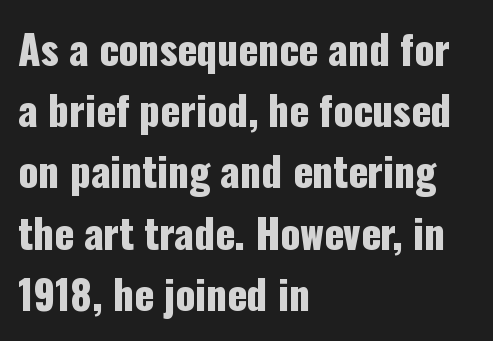
Does the type have serifs? No, each stem ends abruptly. Think of a printed novel: that variable character pitch is what you see here. All the whitespace from short lines collects on the right. The tracking reads as untouched default to a designer's eye.
